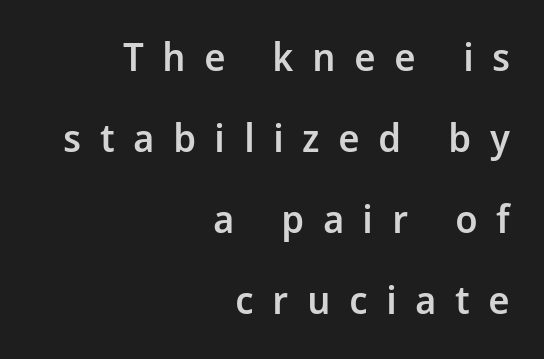
The image shows 39 px semibold sans-serif type, upright; set right-aligned, loose line spacing (2.08x), unusually wide letter spacing (+0.47 em), not underlined; low stroke contrast and a medium x-height.
